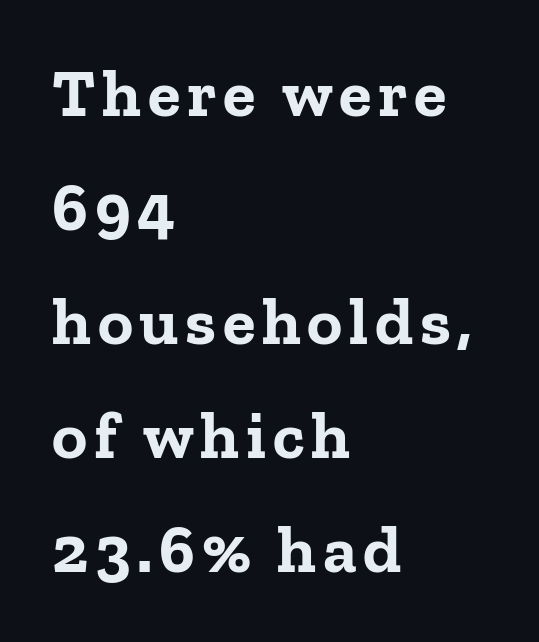
Q: Is the text bold? A: Yes.
Q: Is the text italic (slanted)? A: No, it is upright.
Q: Is the typeface a serif or a sans-serif typeface? A: Serif.
Q: Is the text underlined? A: No.
Q: How is the paragraph aligned? A: Left-aligned.
Q: Is the spacing between lines tight, normal or loose? A: Normal.
Q: Width (condensed, normal, or wide)? A: Normal.
Q: Stroke contrast? A: Low.
Q: x-height? A: Medium.
Q: Monospaced? A: No.
